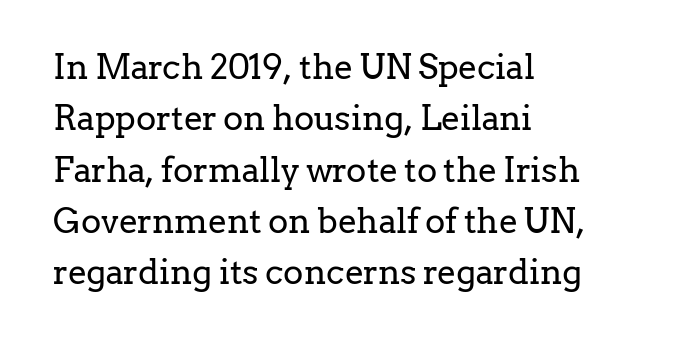
The image shows 34 px regular-weight serif type, upright; set left-aligned, normal line spacing (1.51x), normal letter spacing, not underlined; low stroke contrast and a medium x-height.
